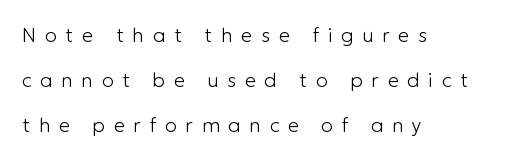
Q: Is the text bold? A: No.
Q: Is the text italic (slanted)? A: No, it is upright.
Q: Is the text underlined? A: No.
Q: How is the paragraph aligned? A: Left-aligned.
Q: Is the spacing between letters normal or unusually wide? A: Unusually wide.
Q: Is the spacing between lines tight, normal or loose? A: Loose.
